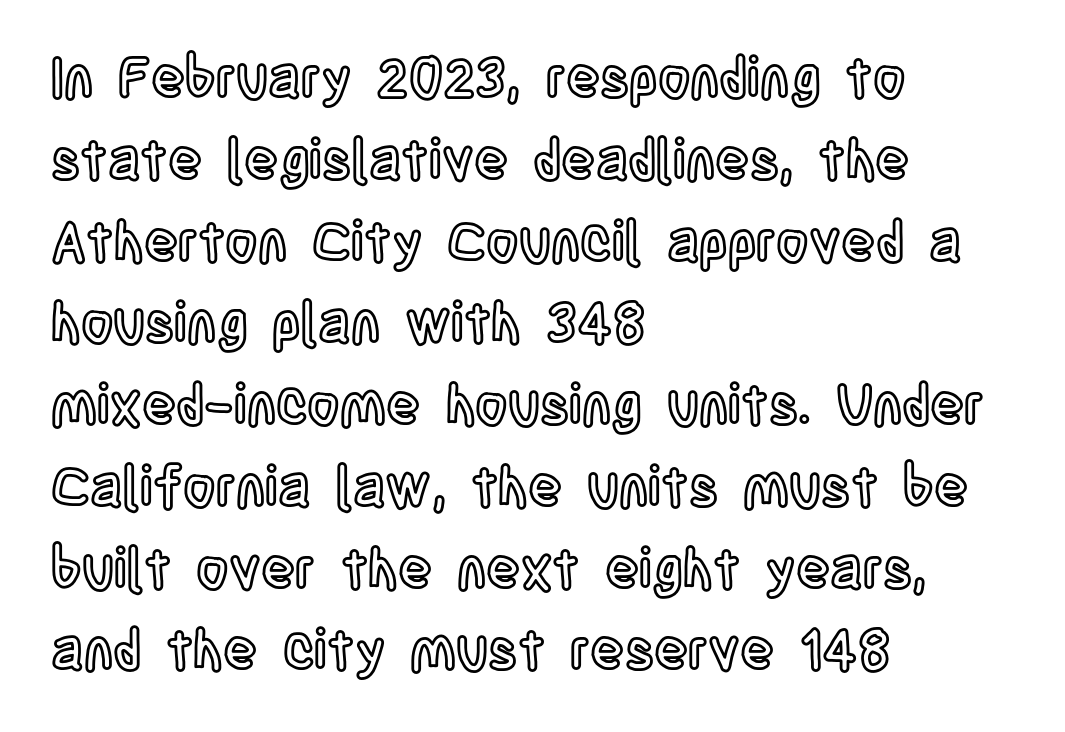
{"italic": "no", "width": "condensed", "x_height": "large", "monospaced": "no", "underline": "no", "align": "left", "line_spacing": "normal", "line_spacing_ratio": 1.46, "letter_spacing": "normal", "letter_spacing_em": 0.0, "glyph_px": 56}
